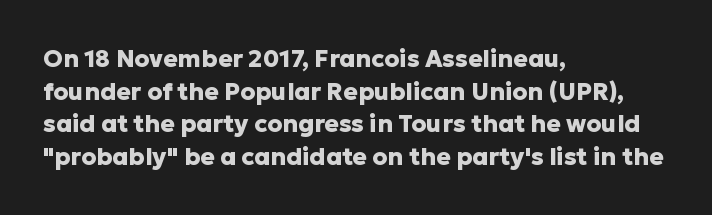
Q: Is the text bold? A: Yes.
Q: Is the text italic (slanted)? A: No, it is upright.
Q: Is the text underlined? A: No.
Q: How is the paragraph aligned? A: Left-aligned.
Q: Is the spacing between letters normal or unusually wide? A: Normal.
Q: Is the spacing between lines tight, normal or loose? A: Normal.
